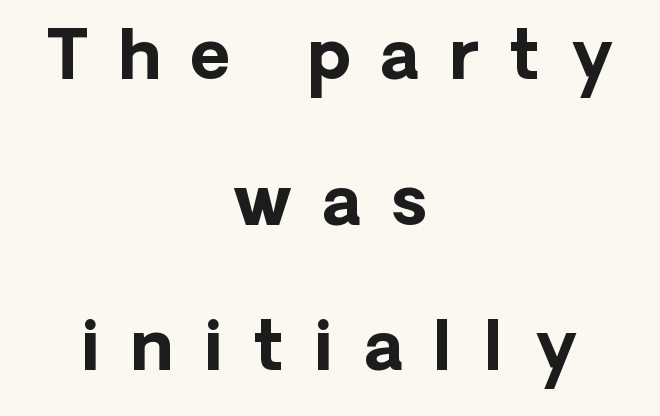
{"serif": "no", "italic": "no", "bold": "yes", "weight": "bold", "width": "normal", "stroke_contrast": "low", "x_height": "medium", "monospaced": "no", "underline": "no", "align": "center", "line_spacing": "loose", "line_spacing_ratio": 2.14, "letter_spacing": "wide", "letter_spacing_em": 0.45, "glyph_px": 68}
